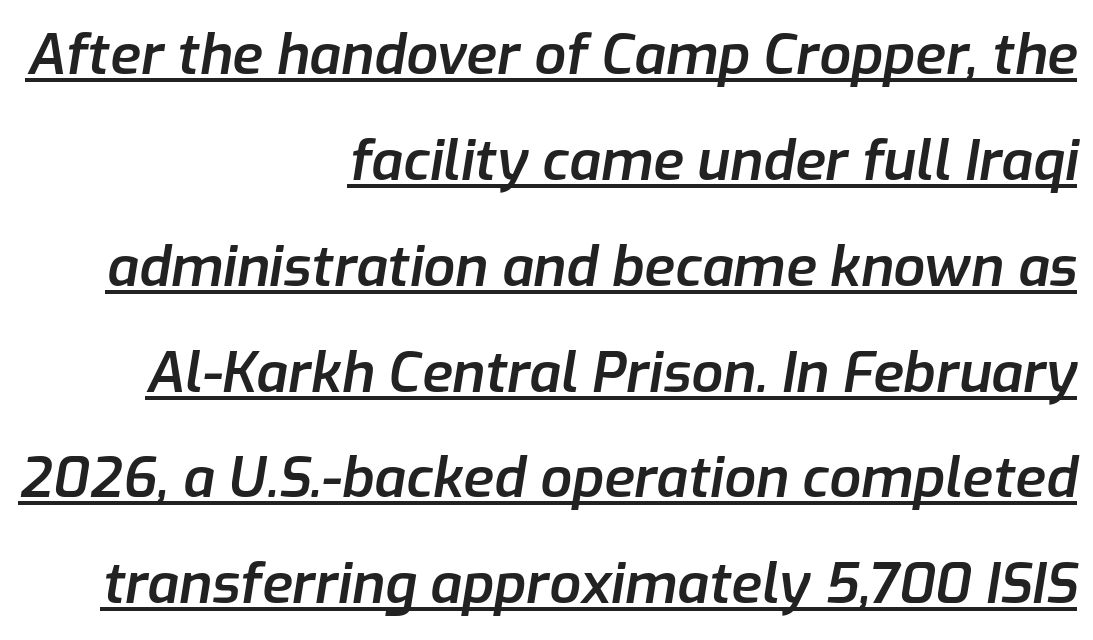
{"italic": "yes", "lean": "right", "slant_degrees": 9, "bold": "semi", "weight": "semibold", "width": "normal", "stroke_contrast": "low", "x_height": "medium", "monospaced": "no", "underline": "yes", "align": "right", "line_spacing_ratio": 1.89, "letter_spacing": "normal", "letter_spacing_em": 0.0, "glyph_px": 56}
